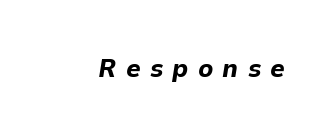
The image shows 26 px bold type, italic (leaning right); set unusually wide letter spacing (+0.35 em), not underlined.
